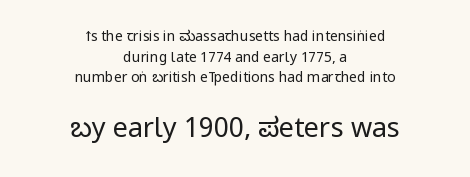
{"italic": "no", "bold": "no", "underline": "no", "align": "center", "line_spacing": "normal", "line_spacing_ratio": 1.48, "letter_spacing": "normal", "letter_spacing_em": 0.0, "larger_block": "second", "size_ratio": 1.93, "glyph_px": 27}
